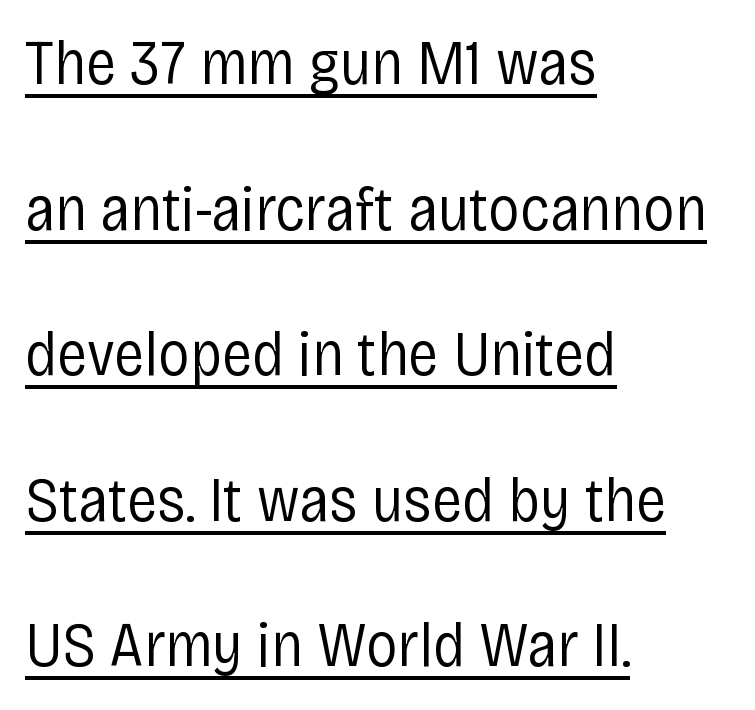
The image shows 63 px regular-weight, condensed sans-serif type, upright; set left-aligned, loose line spacing (2.31x), normal letter spacing, underlined; low stroke contrast and a large x-height.
